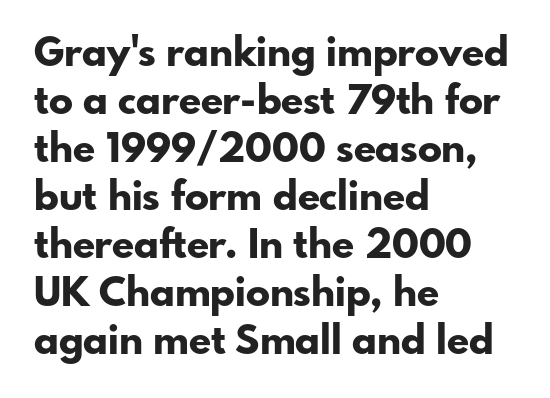
Q: Is the text bold? A: Yes.
Q: Is the text italic (slanted)? A: No, it is upright.
Q: Is the typeface a serif or a sans-serif typeface? A: Sans-serif.
Q: Is the text underlined? A: No.
Q: How is the paragraph aligned? A: Left-aligned.
Q: Is the spacing between letters normal or unusually wide? A: Normal.
Q: Width (condensed, normal, or wide)? A: Normal.
Q: Stroke contrast? A: Low.
Q: x-height? A: Small.
Q: Monospaced? A: No.
